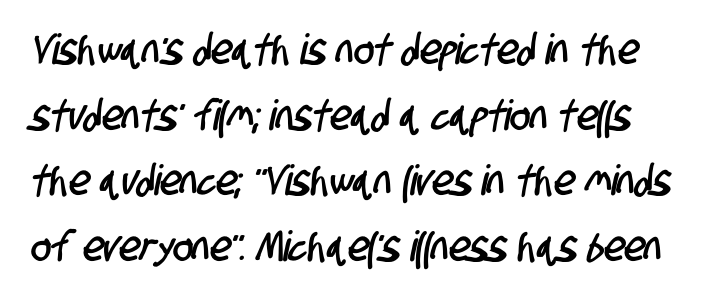
{"serif": "no", "width": "condensed", "stroke_contrast": "low", "x_height": "large", "monospaced": "no", "underline": "no", "line_spacing": "normal", "line_spacing_ratio": 1.56, "letter_spacing": "normal", "letter_spacing_em": 0.0, "glyph_px": 42}
